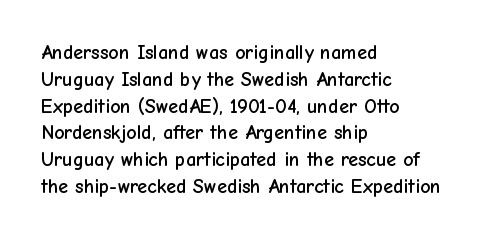
Q: Is the text italic (slanted)? A: No, it is upright.
Q: Is the text underlined? A: No.
Q: How is the paragraph aligned? A: Left-aligned.
Q: Is the spacing between letters normal or unusually wide? A: Normal.
Q: Is the spacing between lines tight, normal or loose? A: Normal.
